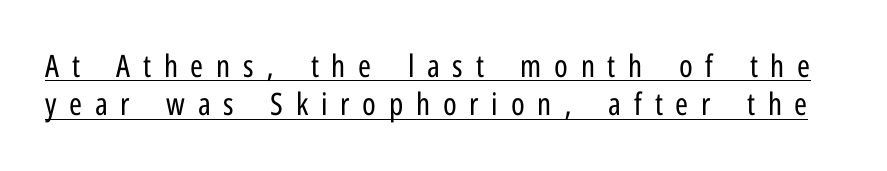
Q: Is the text bold? A: No.
Q: Is the text italic (slanted)? A: No, it is upright.
Q: Is the typeface a serif or a sans-serif typeface? A: Sans-serif.
Q: Is the text underlined? A: Yes.
Q: Is the spacing between letters normal or unusually wide? A: Unusually wide.
Q: Width (condensed, normal, or wide)? A: Condensed.
Q: Stroke contrast? A: Low.
Q: x-height? A: Medium.
Q: Monospaced? A: No.
